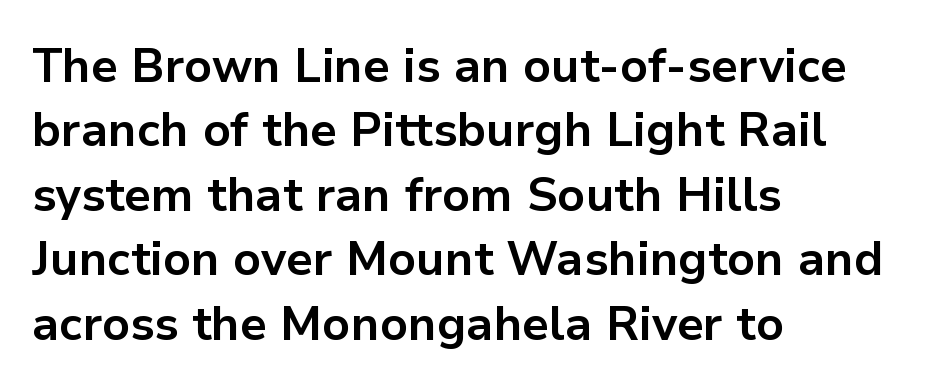
Designer's note — italics off, roman on. This rendering leaves character spacing at its baseline value. Each letter keeps its own natural width here, so spacing adapts to shape. Chunky letters — that's bold for sure. Typeset ragged right — the left edge is the straight one.
